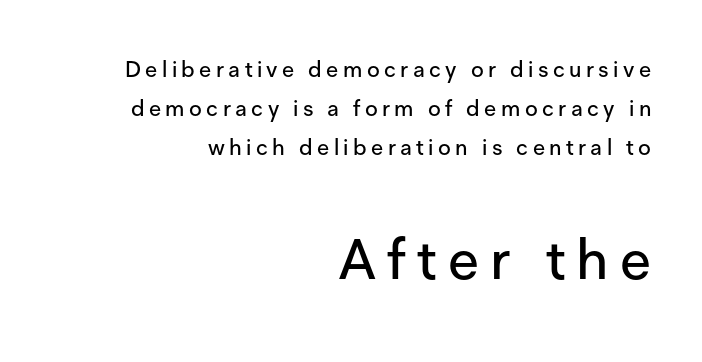
The image shows 56 px sans-serif type, upright; set right-aligned, line spacing 1.78x, unusually wide letter spacing (+0.2 em), not underlined; the second (bottom) block is 2.55x larger; low stroke contrast and a medium x-height.
